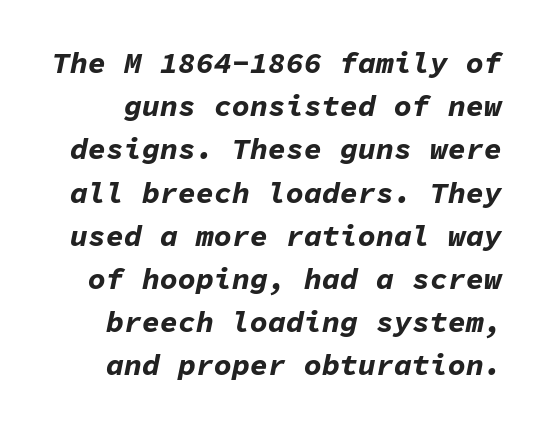
The image shows 30 px bold type, italic (leaning right), monospaced; set normal line spacing (1.44x), normal letter spacing, not underlined; low stroke contrast and a medium x-height.
